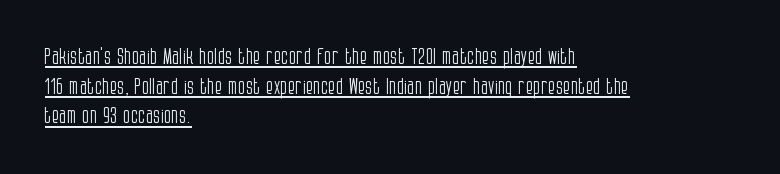
The image shows 22 px text type, upright; set left-aligned, normal line spacing (1.35x), normal letter spacing, underlined.
